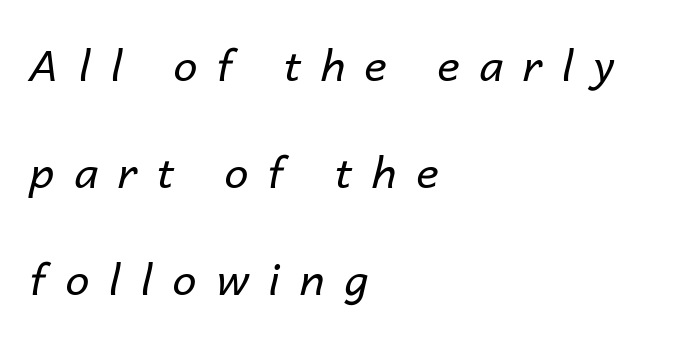
{"italic": "yes", "lean": "right", "slant_degrees": 14, "bold": "no", "weight": "regular", "width": "normal", "stroke_contrast": "low", "x_height": "medium", "monospaced": "no", "underline": "no", "align": "left", "line_spacing": "loose", "line_spacing_ratio": 2.49, "letter_spacing": "wide", "letter_spacing_em": 0.46, "glyph_px": 43}
